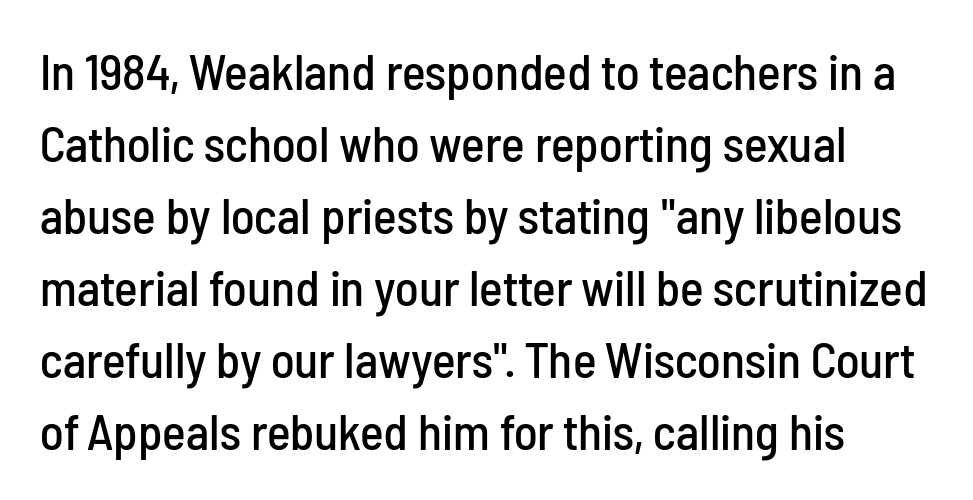
{"serif": "no", "italic": "no", "width": "condensed", "stroke_contrast": "low", "x_height": "medium", "monospaced": "no", "underline": "no", "line_spacing": "normal", "line_spacing_ratio": 1.44, "letter_spacing": "normal", "letter_spacing_em": 0.0, "glyph_px": 50}
